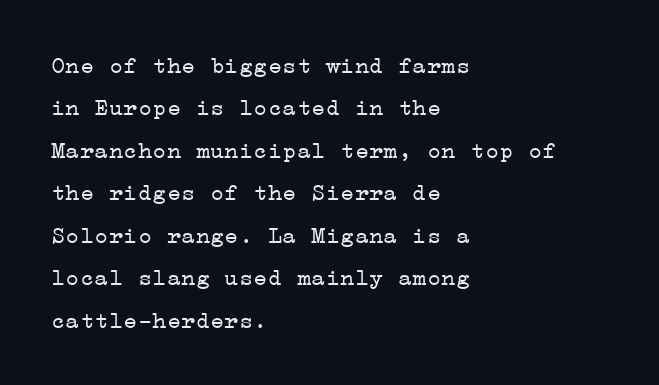
The image shows 24 px text type, upright; set left-aligned, line spacing 1.77x, normal letter spacing, not underlined.
